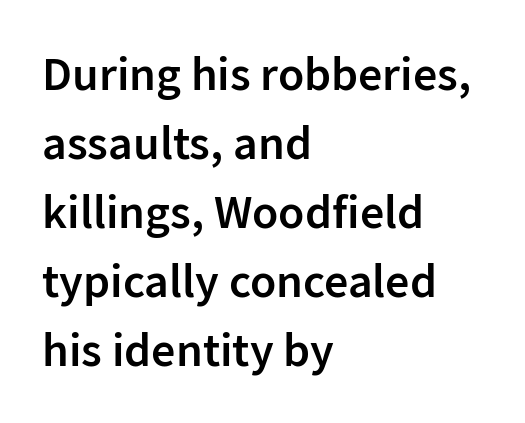
Q: Is the text bold? A: Semi-bold.
Q: Is the text italic (slanted)? A: No, it is upright.
Q: Is the typeface a serif or a sans-serif typeface? A: Sans-serif.
Q: Is the text underlined? A: No.
Q: How is the paragraph aligned? A: Left-aligned.
Q: Is the spacing between letters normal or unusually wide? A: Normal.
Q: Is the spacing between lines tight, normal or loose? A: Normal.
Q: Width (condensed, normal, or wide)? A: Normal.
Q: Stroke contrast? A: Low.
Q: x-height? A: Medium.
Q: Monospaced? A: No.
